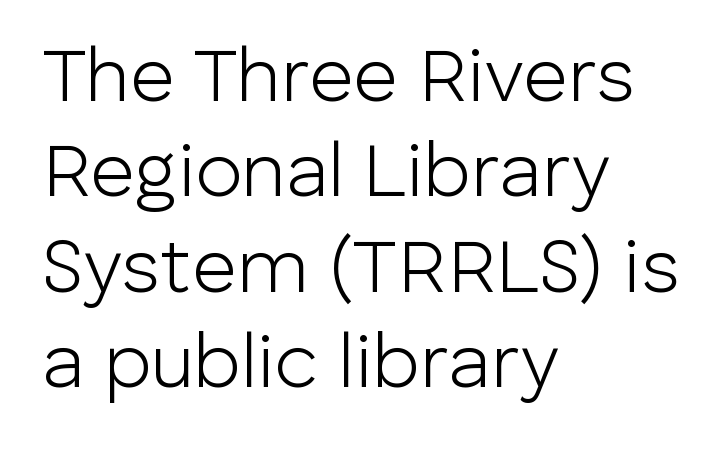
{"serif": "no", "italic": "no", "bold": "no", "weight": "light", "width": "normal", "stroke_contrast": "low", "x_height": "medium", "monospaced": "no", "underline": "no", "align": "left", "line_spacing_ratio": 1.24, "letter_spacing": "normal", "letter_spacing_em": 0.0, "glyph_px": 77}
